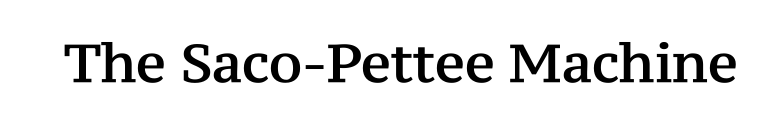
A serif font was chosen for this passage. Honestly, there is no underline to notice here at all. Every character sits straight up, as roman type does. Think of a printed novel: that variable character pitch is what you see here.
